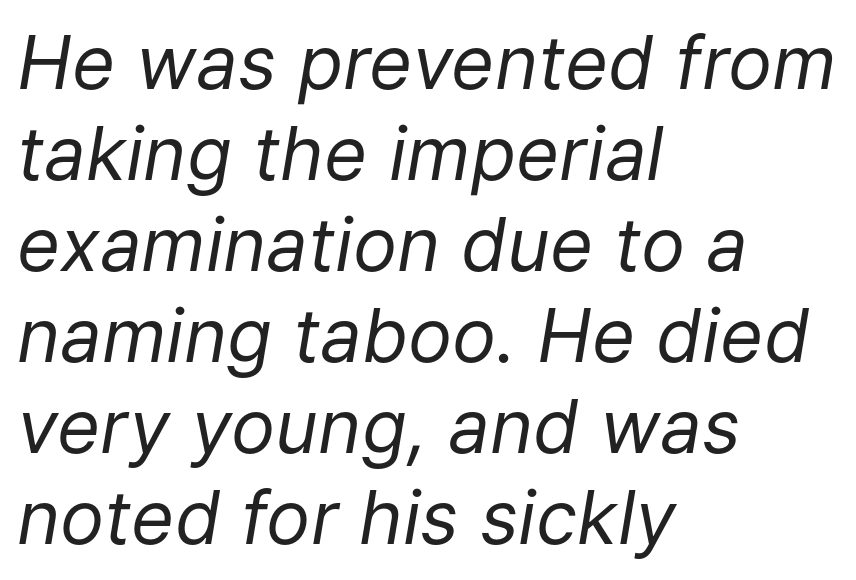
The image shows 74 px regular-weight type, italic (leaning right); set left-aligned, line spacing 1.23x, normal letter spacing, not underlined; low stroke contrast and a medium x-height.
